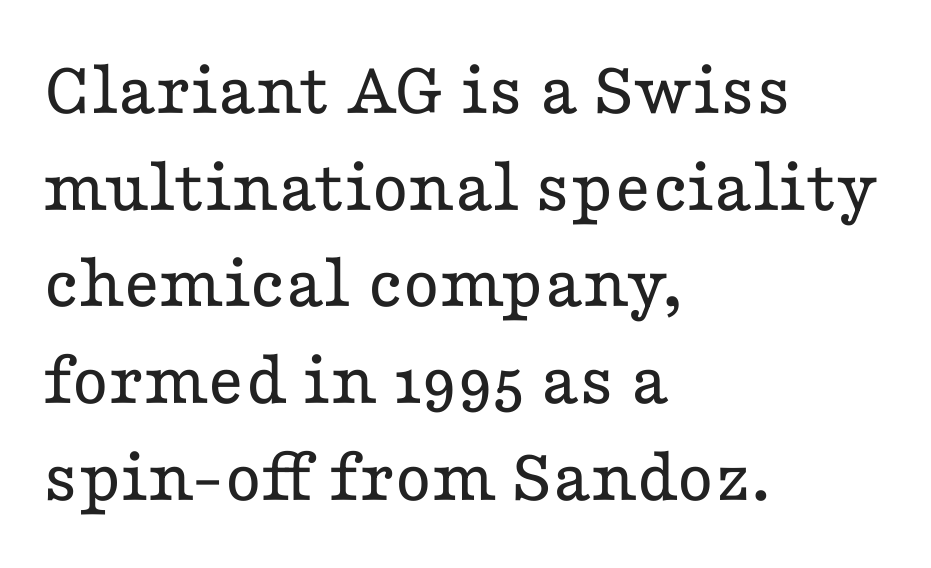
Quick note: not italic, upright. Is this a fixed-width face? No — the glyphs have proportional, varying widths. Notice how the passage keeps a crisp vertical edge on the left only. Ink coverage per letter is moderate at most. There is no visible air inserted between adjacent glyphs. Classification — serif.
